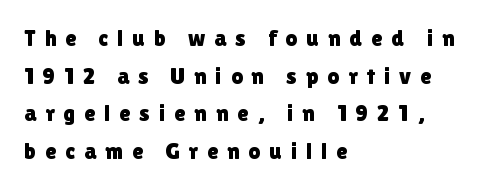
The horizontal fit of the characters is loose and conspicuously gappy. Compared with typical paragraphs, the rows here are spaced about the same. These lines are set flush left with a ragged right edge. Only glyphs here, with clear space below each row. Tall strokes in this sample are plumb rather than angled.
